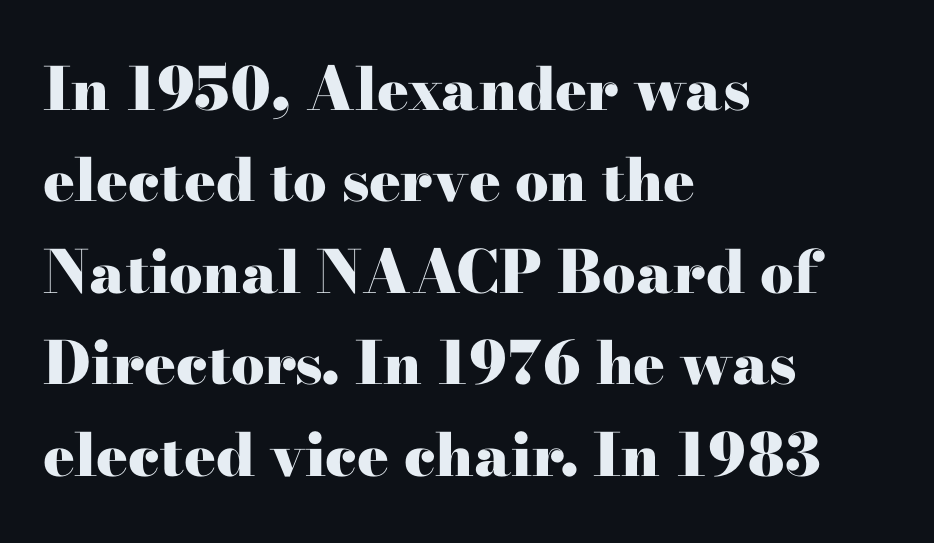
Each word holds together tightly as a unit, with standard inter-letter gaps. The strokes are fattened all the way to bold. Are there feet on the stems? There are — it's a serif. Leftover space on each line is placed entirely after the last word. The glyphs are unaccompanied by any horizontal stroke below them. Baseline-to-baseline distance is the conventional proportion of letter height.
